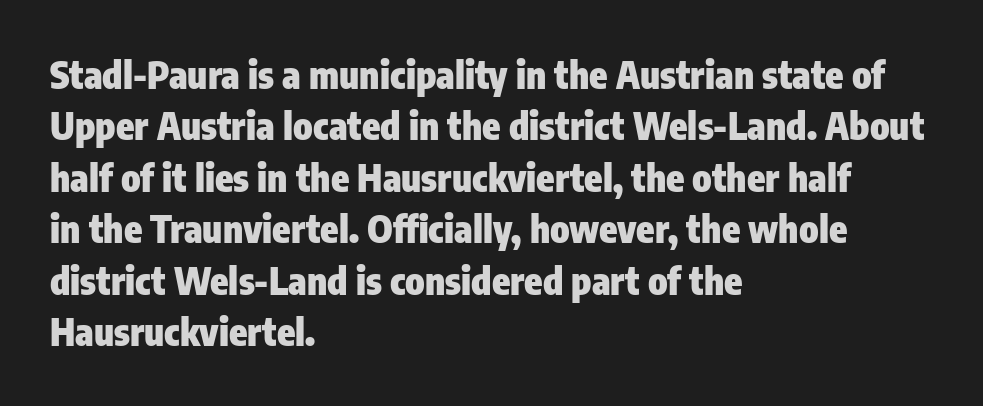
Has an underline been added? It has not. Classification — sans serif. Look at the tracking — it's just the regular setting, nothing added. The passage shown is typed in a proportional face where columns would drift.
